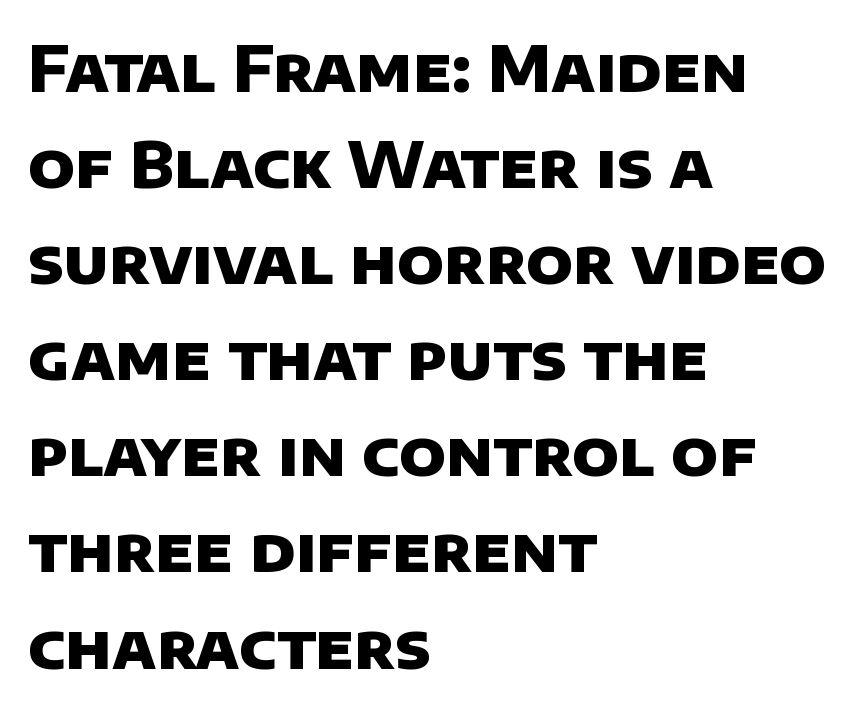
{"serif": "no", "bold": "yes", "weight": "heavy", "width": "normal", "stroke_contrast": "low", "x_height": "large", "monospaced": "no", "underline": "no", "align": "left", "line_spacing": "normal", "line_spacing_ratio": 1.55, "letter_spacing": "normal", "letter_spacing_em": 0.0, "glyph_px": 62}
